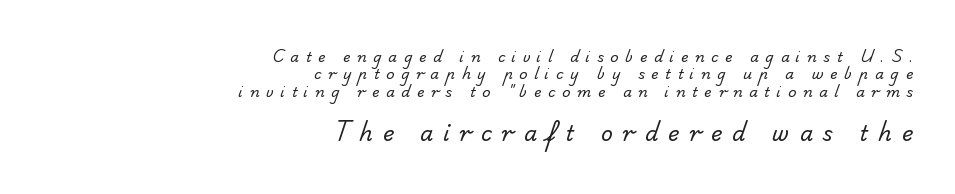
This reads as an unemphasized weight, regular at the heaviest. Does the copy run flush right? Yes — the right margin is perfectly even. These lines have a slow, spaced-out rhythm from letter to letter. Size hierarchy here favors the trailing block over the leading one. Glance below the letters and you will spot only blank space.
